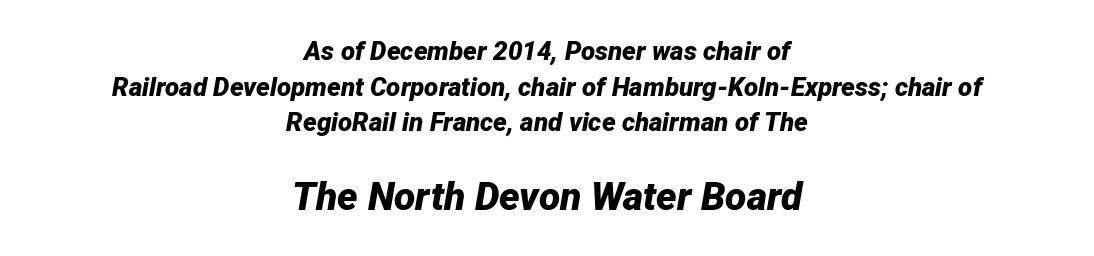
The image shows 39 px bold type, italic (leaning right); set centered, normal line spacing (1.37x), normal letter spacing, not underlined; the second (bottom) block is 1.5x larger; low stroke contrast and a medium x-height.
